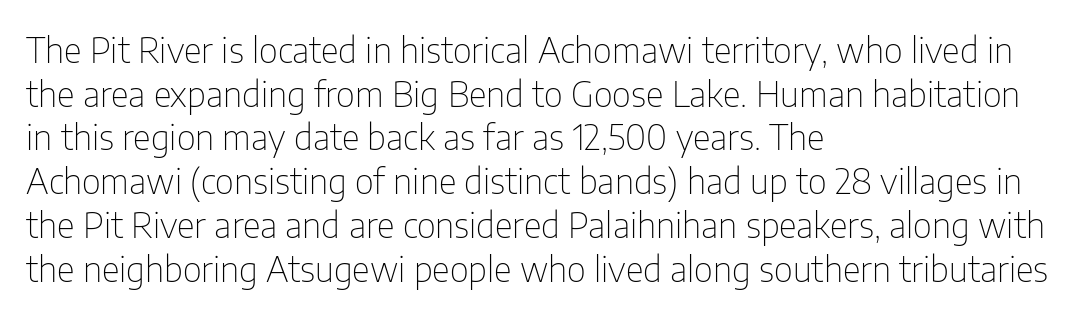
The image shows 35 px thin, condensed sans-serif type, upright; set left-aligned, normal line spacing (1.25x), normal letter spacing, not underlined; low stroke contrast and a medium x-height.
